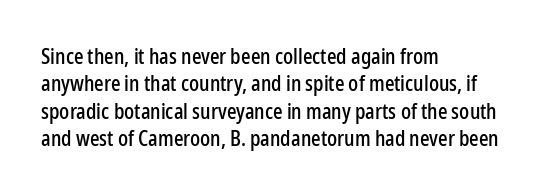
You could call the tracking neutral — neither tight nor loose. Honestly, there is no underline to notice here at all. This is roman type, the default non-slanted kind. Compared with a centered layout, this one pins lines to the left instead. Interline gaps are of average width in this sample.
